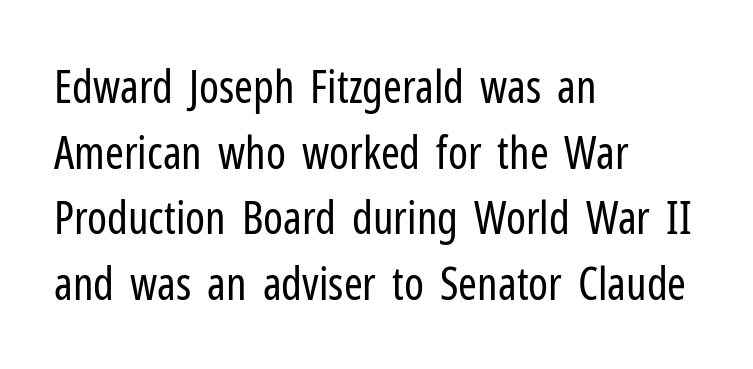
The image shows 45 px regular-weight, condensed sans-serif type, upright; set left-aligned, normal line spacing (1.46x), normal letter spacing, not underlined; low stroke contrast and a medium x-height.
